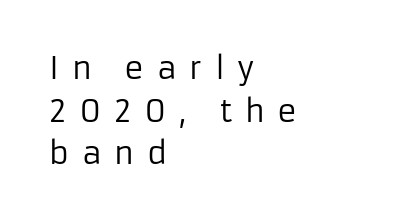
{"serif": "no", "italic": "no", "bold": "no", "weight": "regular", "width": "normal", "stroke_contrast": "low", "x_height": "medium", "monospaced": "no", "underline": "no", "align": "left", "line_spacing": "normal", "line_spacing_ratio": 1.42, "letter_spacing": "wide", "letter_spacing_em": 0.42, "glyph_px": 30}
